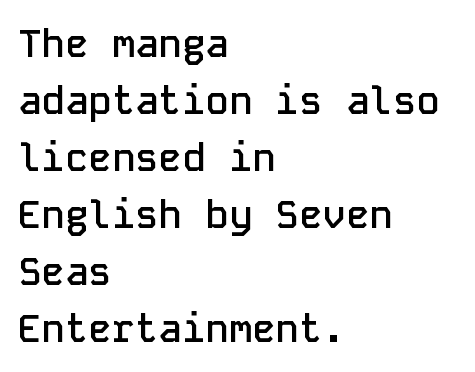
The image shows 39 px semibold sans-serif type, upright, monospaced; set left-aligned, normal line spacing (1.46x), normal letter spacing, not underlined; low stroke contrast and a medium x-height.
